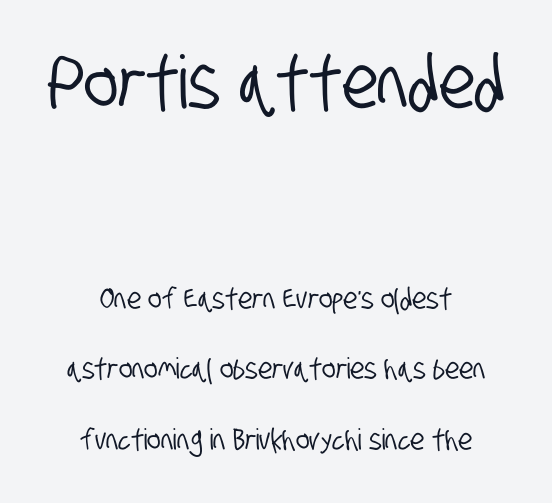
Q: Is the typeface a serif or a sans-serif typeface? A: Sans-serif.
Q: Is the text underlined? A: No.
Q: How is the paragraph aligned? A: Centered.
Q: Is the spacing between letters normal or unusually wide? A: Normal.
Q: Is the spacing between lines tight, normal or loose? A: Loose.
Q: Which block of text is set in a larger size, the first (top) or the second (bottom)? A: The first (top) one.
Q: Width (condensed, normal, or wide)? A: Condensed.
Q: Stroke contrast? A: Low.
Q: x-height? A: Large.
Q: Monospaced? A: No.
